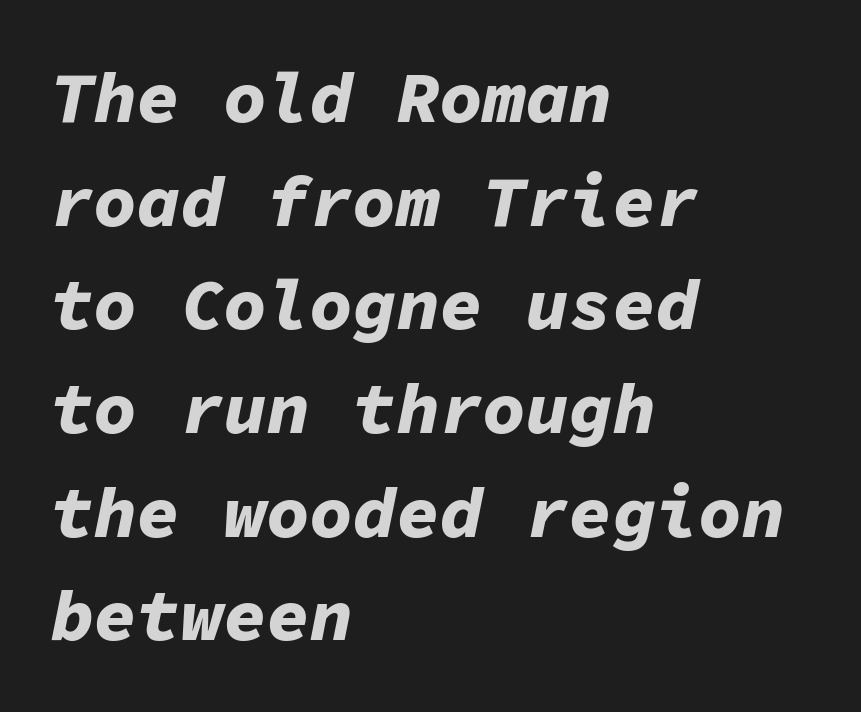
{"italic": "yes", "lean": "right", "slant_degrees": 11, "bold": "yes", "weight": "bold", "width": "normal", "stroke_contrast": "low", "x_height": "medium", "monospaced": "yes", "underline": "no", "align": "left", "line_spacing": "normal", "line_spacing_ratio": 1.44, "letter_spacing": "normal", "letter_spacing_em": 0.0, "glyph_px": 72}
